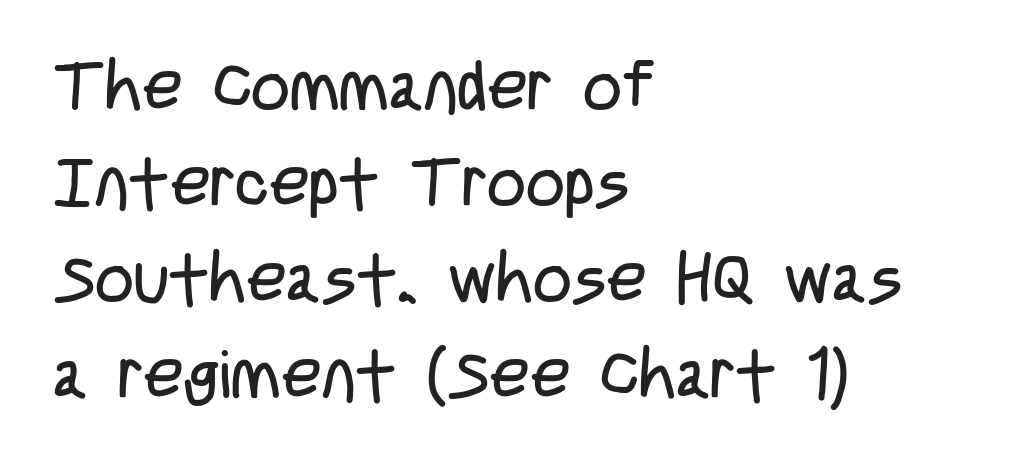
{"serif": "no", "italic": "no", "bold": "no", "weight": "regular", "width": "condensed", "stroke_contrast": "low", "x_height": "large", "monospaced": "no", "underline": "no", "align": "left", "line_spacing": "normal", "line_spacing_ratio": 1.41, "letter_spacing": "normal", "letter_spacing_em": 0.0, "glyph_px": 68}
